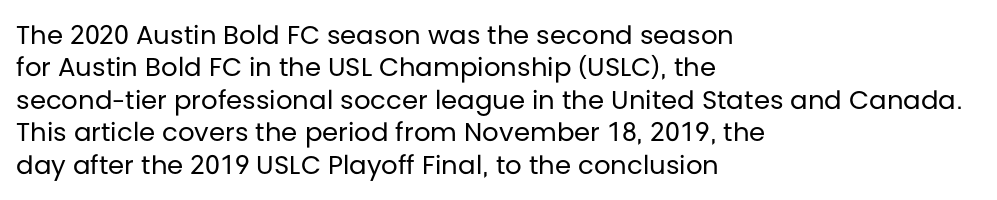
Line spacing here is normal. Nobody touched the tracking dial on this one. Quick note: underline off. Designer's note — italics off, roman on. The lines are quadded left.
